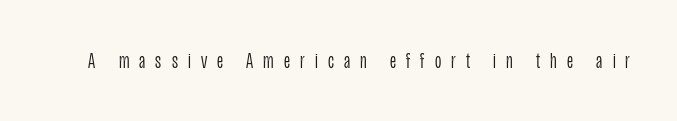
{"italic": "no", "bold": "no", "underline": "no", "letter_spacing": "wide", "letter_spacing_em": 0.46, "glyph_px": 22}
